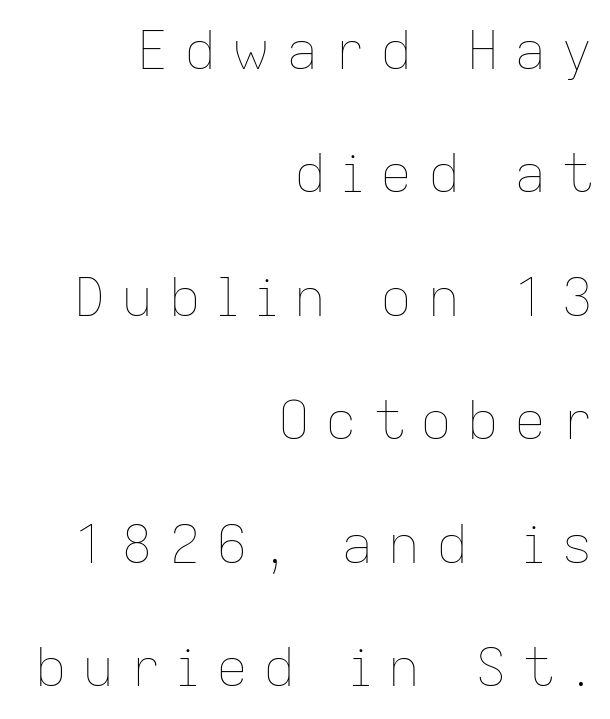
{"italic": "no", "bold": "no", "weight": "thin", "width": "normal", "stroke_contrast": "low", "x_height": "medium", "monospaced": "no", "underline": "no", "align": "right", "line_spacing": "loose", "line_spacing_ratio": 2.33, "letter_spacing": "wide", "letter_spacing_em": 0.29, "glyph_px": 53}
